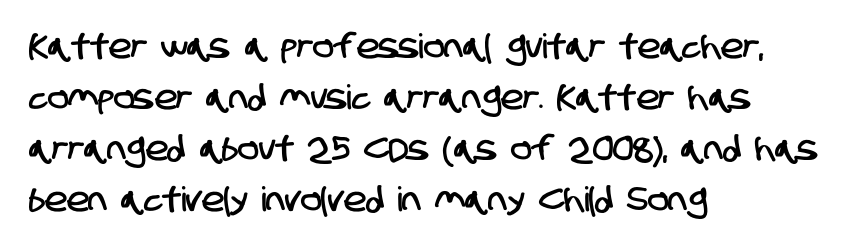
{"serif": "no", "width": "condensed", "stroke_contrast": "low", "x_height": "large", "monospaced": "no", "underline": "no", "align": "left", "line_spacing": "normal", "line_spacing_ratio": 1.5, "letter_spacing": "normal", "letter_spacing_em": 0.0, "glyph_px": 34}
